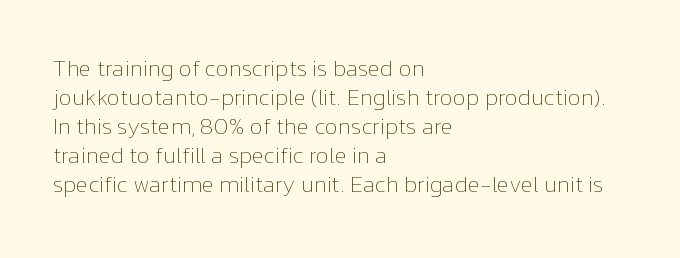
Q: Is the text bold? A: No.
Q: Is the text italic (slanted)? A: No, it is upright.
Q: Is the text underlined? A: No.
Q: How is the paragraph aligned? A: Left-aligned.
Q: Is the spacing between letters normal or unusually wide? A: Normal.
Q: Is the spacing between lines tight, normal or loose? A: Normal.
